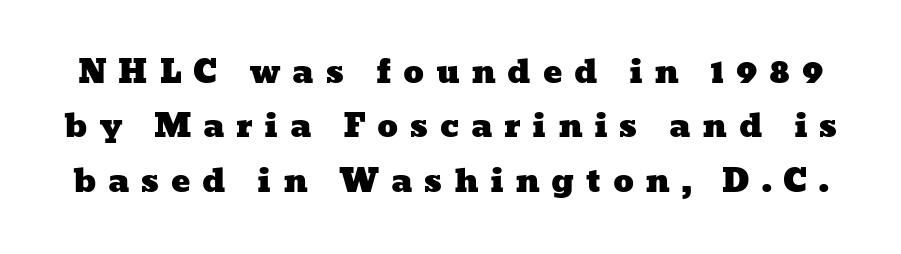
Q: Is the text underlined? A: No.
Q: Is the spacing between letters normal or unusually wide? A: Unusually wide.
Q: Is the spacing between lines tight, normal or loose? A: Normal.
Q: Width (condensed, normal, or wide)? A: Wide.
Q: Stroke contrast? A: Low.
Q: x-height? A: Medium.
Q: Monospaced? A: No.
